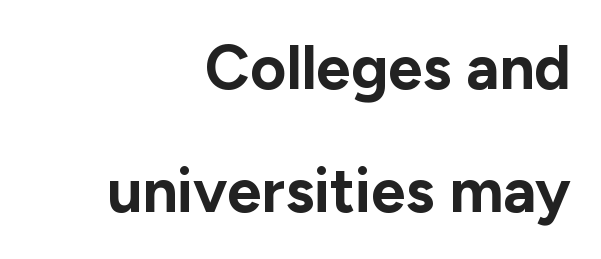
The image shows 62 px bold sans-serif type, upright; set right-aligned, loose line spacing (1.99x), normal letter spacing, not underlined; low stroke contrast and a medium x-height.
